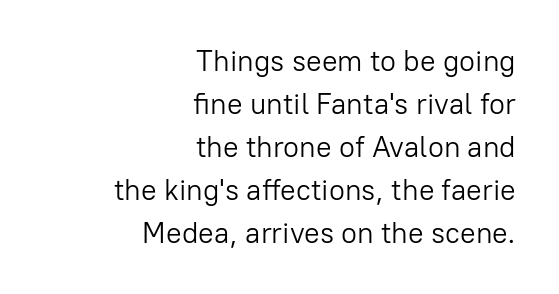
This is the regular roman posture of the typeface. Words appear dense and cohesive because spacing is normal. Compared with typical paragraphs, the rows here are spaced about the same. The passage shown is typed in a proportional face where columns would drift. You can tell from the bare stems that sans-serif type was used.
